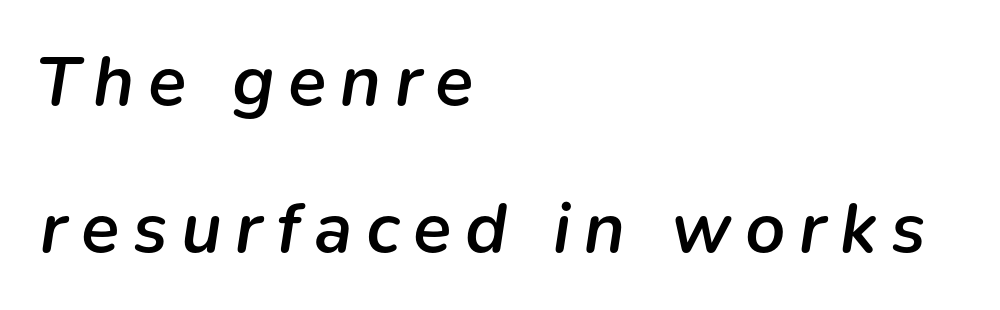
{"italic": "yes", "lean": "right", "slant_degrees": 9, "bold": "semi", "weight": "semibold", "width": "normal", "stroke_contrast": "low", "x_height": "medium", "monospaced": "no", "underline": "no", "align": "left", "line_spacing": "loose", "line_spacing_ratio": 2.07, "glyph_px": 71}
